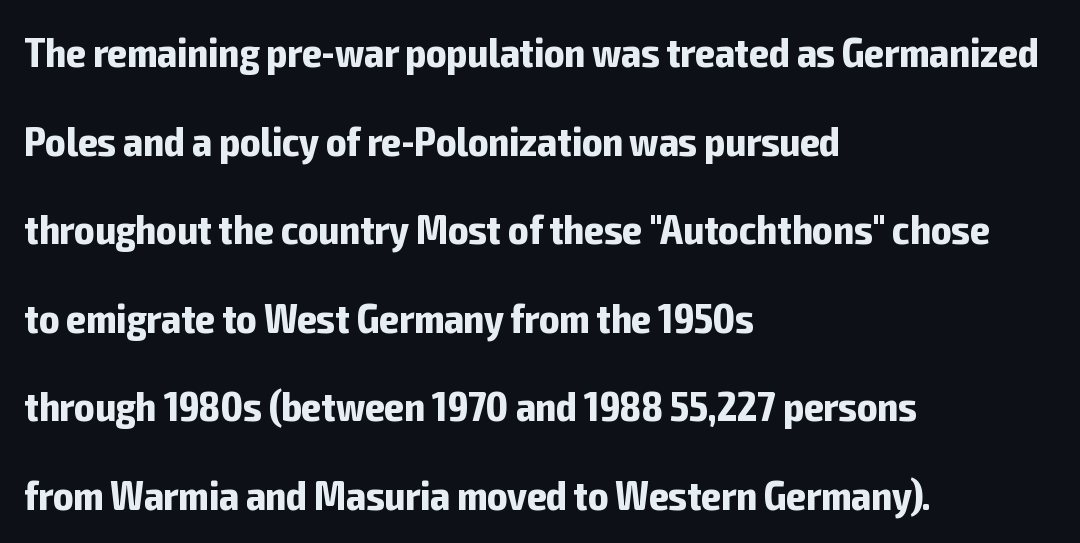
The image shows 42 px bold, condensed sans-serif type, upright; set left-aligned, loose line spacing (2.11x), normal letter spacing, not underlined; low stroke contrast and a medium x-height.
